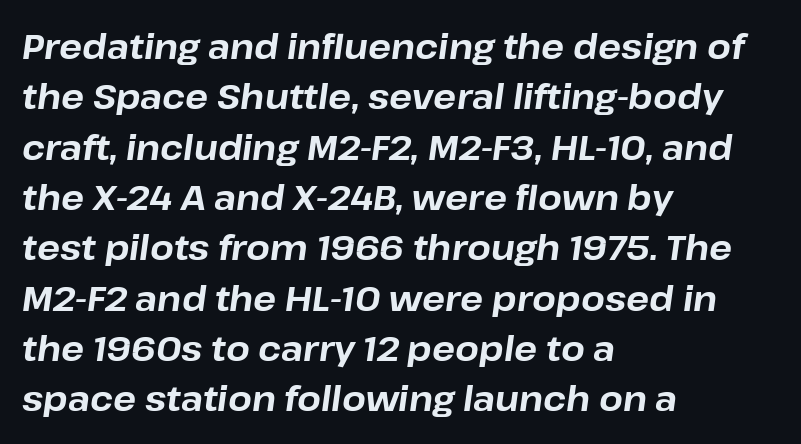
Summary of vertical rhythm: regular, with standard interline spacing. Horizontally, the lines are justified to the leading edge only. The rendering uses natural spacing where letterforms have individual widths. On the weight axis this lands at bold, roughly 700.
